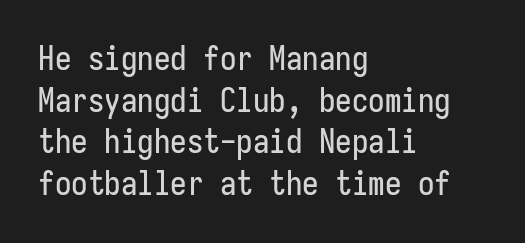
{"serif": "no", "italic": "no", "width": "condensed", "stroke_contrast": "low", "x_height": "medium", "monospaced": "yes", "underline": "no", "align": "left", "line_spacing": "normal", "line_spacing_ratio": 1.26, "letter_spacing": "normal", "letter_spacing_em": 0.0, "glyph_px": 33}
